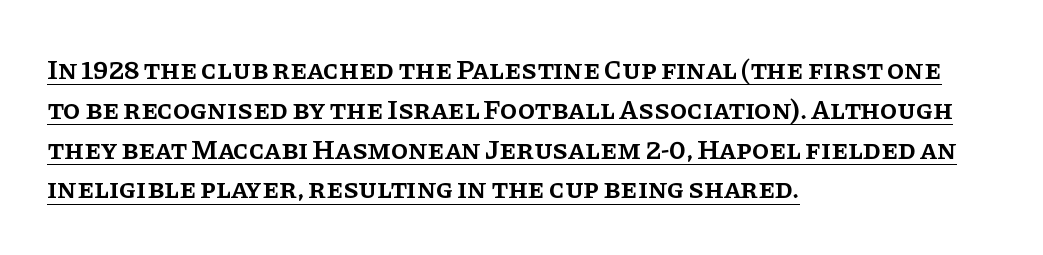
{"serif": "yes", "italic": "no", "bold": "semi", "weight": "semibold", "width": "normal", "stroke_contrast": "low", "x_height": "large", "monospaced": "no", "underline": "yes", "align": "left", "line_spacing": "normal", "line_spacing_ratio": 1.42, "letter_spacing": "normal", "letter_spacing_em": 0.0, "glyph_px": 28}
